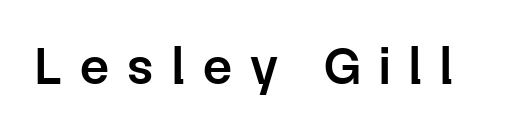
{"serif": "no", "italic": "no", "bold": "semi", "weight": "semibold", "width": "normal", "stroke_contrast": "low", "x_height": "medium", "monospaced": "no", "underline": "no", "letter_spacing": "wide", "letter_spacing_em": 0.35, "glyph_px": 53}
